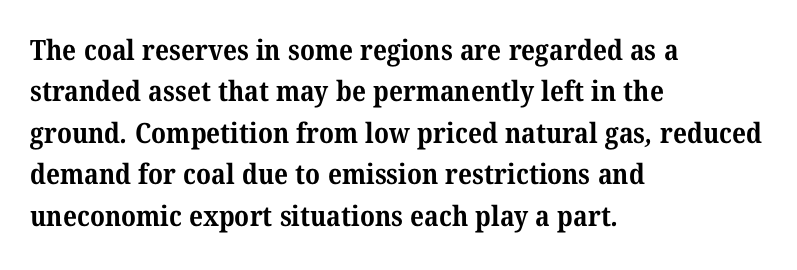
Q: Is the text bold? A: Yes.
Q: Is the typeface a serif or a sans-serif typeface? A: Serif.
Q: Is the text underlined? A: No.
Q: How is the paragraph aligned? A: Left-aligned.
Q: Is the spacing between letters normal or unusually wide? A: Normal.
Q: Is the spacing between lines tight, normal or loose? A: Normal.
Q: Width (condensed, normal, or wide)? A: Normal.
Q: Stroke contrast? A: Medium.
Q: x-height? A: Medium.
Q: Monospaced? A: No.
